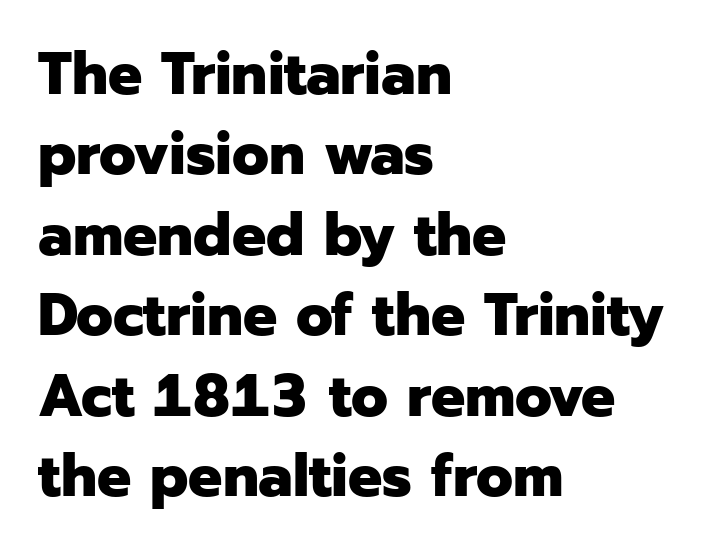
Default kerning and tracking; the words read as compact shapes. The face used here is proportionally spaced, like ordinary book or web type. The characters display no serif detailing; their extremities are plain. The lines are quadded left.
